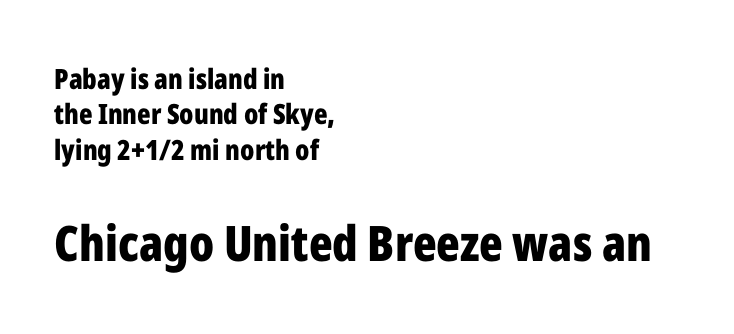
Regarding leading, the lines here are spaced in the standard way. Look at the stroke-to-counter ratio: heavy, a bold. Letter spacing: default. Note: no serifs on the glyphs. The gap between lines stays unmarked.
